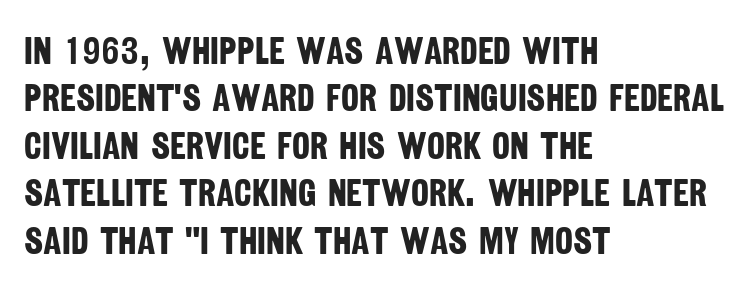
{"serif": "no", "bold": "yes", "weight": "bold", "width": "condensed", "stroke_contrast": "low", "x_height": "large", "monospaced": "no", "underline": "no", "align": "left", "line_spacing": "normal", "line_spacing_ratio": 1.25, "letter_spacing": "normal", "letter_spacing_em": 0.0, "glyph_px": 38}
